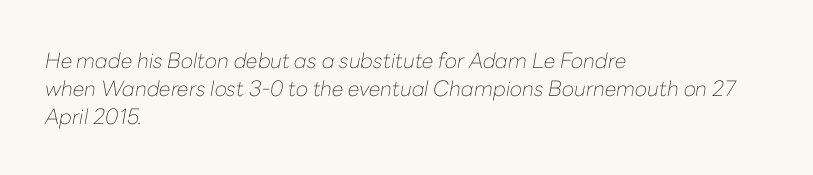
Stems here are at most as thick as an everyday book face. Does the copy run flush right? No — it runs flush left. Vertically, the passage feels balanced, rows spaced as you'd expect. Words appear dense and cohesive because spacing is normal. Characters are canted at an angle relative to the baseline's perpendicular.
